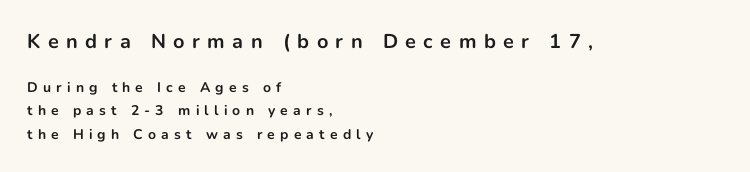
The lines are quadded left. Clear beneath every line of the passage. The letters are spread apart with noticeably loose tracking. Is the type bold? Yes — the strokes are clearly thick and heavy. The designer gave the opening block more size than the closing block. Whoever set this chose a conventional vertical rhythm.
